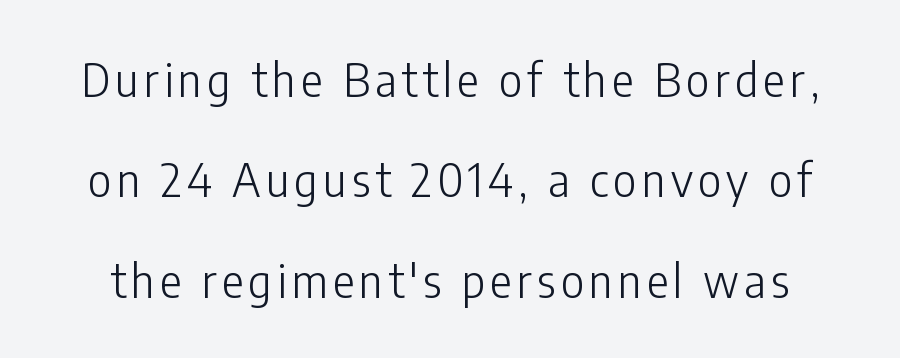
{"serif": "no", "italic": "no", "bold": "no", "weight": "light", "width": "condensed", "stroke_contrast": "low", "x_height": "medium", "monospaced": "no", "underline": "no", "line_spacing": "loose", "line_spacing_ratio": 2.18, "glyph_px": 46}
